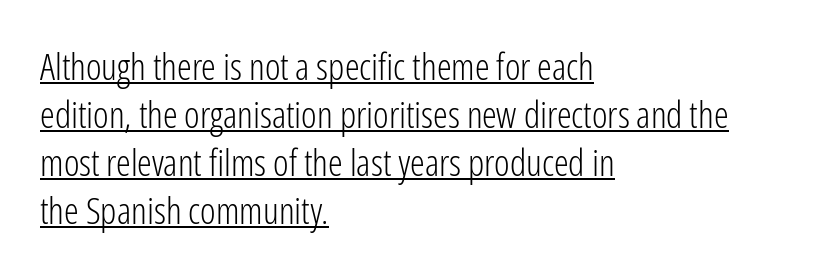
{"serif": "no", "italic": "no", "bold": "no", "weight": "light", "width": "condensed", "stroke_contrast": "low", "x_height": "medium", "monospaced": "no", "underline": "yes", "align": "left", "line_spacing": "normal", "line_spacing_ratio": 1.3, "letter_spacing": "normal", "letter_spacing_em": 0.0, "glyph_px": 37}
